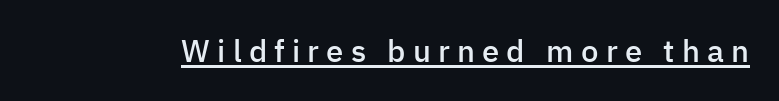
Q: Is the text bold? A: Semi-bold.
Q: Is the text italic (slanted)? A: No, it is upright.
Q: Is the typeface a serif or a sans-serif typeface? A: Sans-serif.
Q: Is the text underlined? A: Yes.
Q: Is the spacing between letters normal or unusually wide? A: Unusually wide.
Q: Width (condensed, normal, or wide)? A: Normal.
Q: Stroke contrast? A: Low.
Q: x-height? A: Medium.
Q: Monospaced? A: No.
